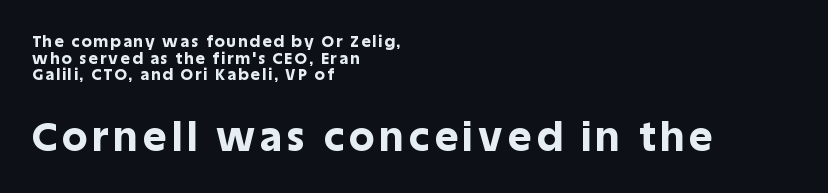
{"serif": "no", "italic": "no", "bold": "yes", "weight": "bold", "width": "normal", "x_height": "large", "monospaced": "no", "underline": "no", "align": "left", "line_spacing": "tight", "line_spacing_ratio": 1.04, "larger_block": "second", "size_ratio": 2.5, "glyph_px": 40}
